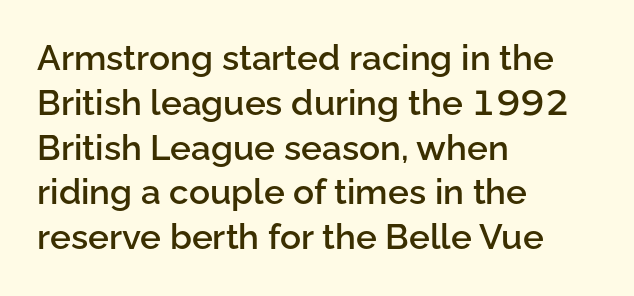
Q: Is the text bold? A: Semi-bold.
Q: Is the text italic (slanted)? A: No, it is upright.
Q: Is the typeface a serif or a sans-serif typeface? A: Sans-serif.
Q: Is the text underlined? A: No.
Q: How is the paragraph aligned? A: Left-aligned.
Q: Is the spacing between letters normal or unusually wide? A: Normal.
Q: Is the spacing between lines tight, normal or loose? A: Normal.
Q: Width (condensed, normal, or wide)? A: Normal.
Q: Stroke contrast? A: Low.
Q: x-height? A: Medium.
Q: Monospaced? A: No.
